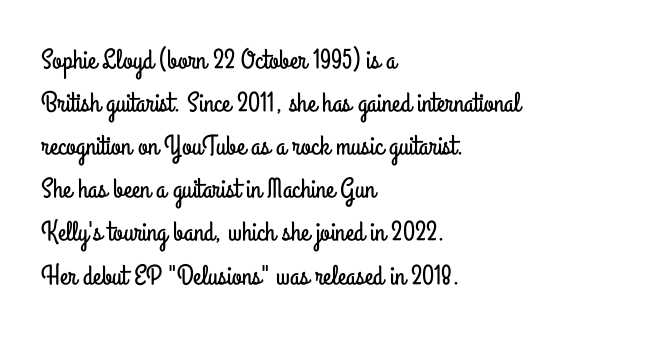
{"serif": "no", "italic": "no", "width": "condensed", "stroke_contrast": "low", "x_height": "small", "monospaced": "no", "underline": "no", "align": "left", "line_spacing": "normal", "line_spacing_ratio": 1.54, "letter_spacing": "normal", "letter_spacing_em": 0.0, "glyph_px": 28}
